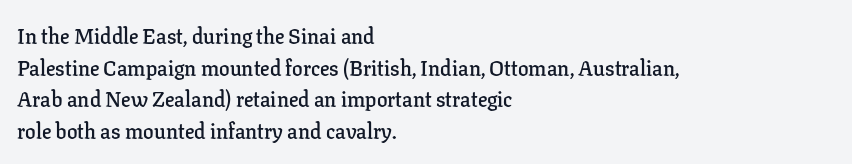
{"italic": "no", "bold": "semi", "underline": "no", "align": "left", "line_spacing": "normal", "line_spacing_ratio": 1.51, "letter_spacing": "normal", "letter_spacing_em": 0.0, "glyph_px": 21}
